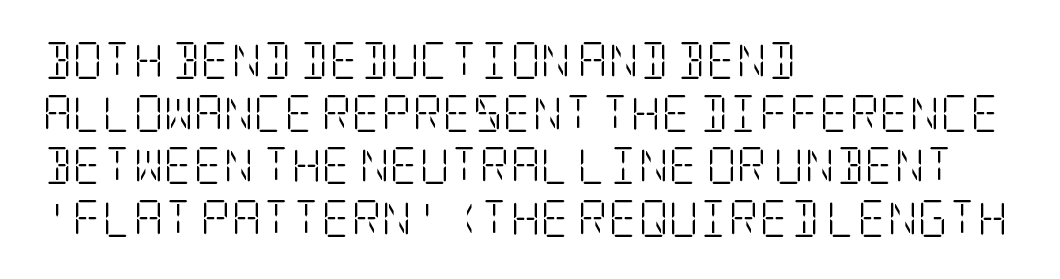
The image shows 37 px light, condensed serif type, upright; set left-aligned, normal line spacing (1.42x), normal letter spacing, not underlined; low stroke contrast and a large x-height.
